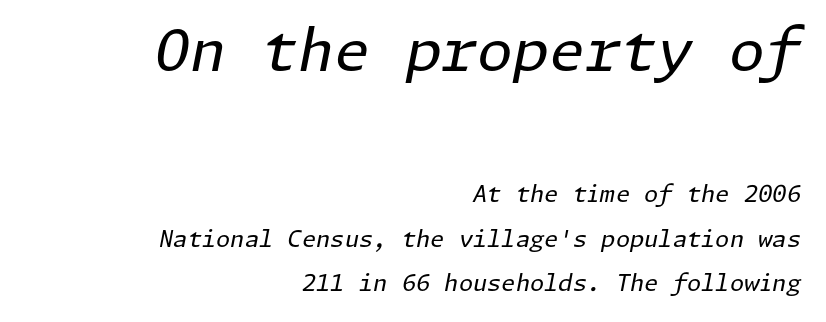
The image shows 58 px regular-weight type, italic (leaning right); set right-aligned, loose line spacing (1.94x), normal letter spacing, not underlined; the first (top) block is 2.52x larger; low stroke contrast and a medium x-height.
